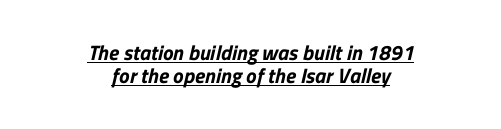
Q: Is the text underlined? A: Yes.
Q: How is the paragraph aligned? A: Centered.
Q: Is the spacing between letters normal or unusually wide? A: Normal.
Q: Is the spacing between lines tight, normal or loose? A: Tight.
